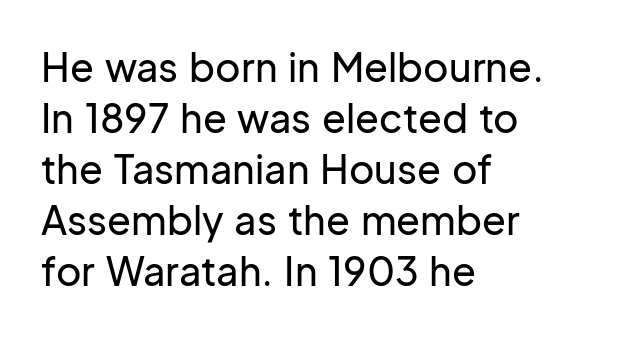
Look at the tracking — it's just the regular setting, nothing added. Line starts are locked; line ends wander. The passage shown is typeset with a sans-serif family. Words float on clear page, feet unadorned. Each letter keeps its own natural width here, so spacing adapts to shape.
